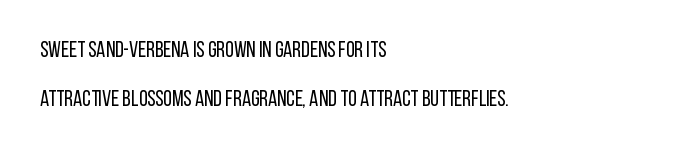
Whoever set this chose breathing room over compactness in the vertical rhythm. It's the straight-up-and-down kind of type. The font is comparable to plain body text, perhaps lighter. The type is set solid horizontally, with unmodified tracking. The area under the type is left untouched.
